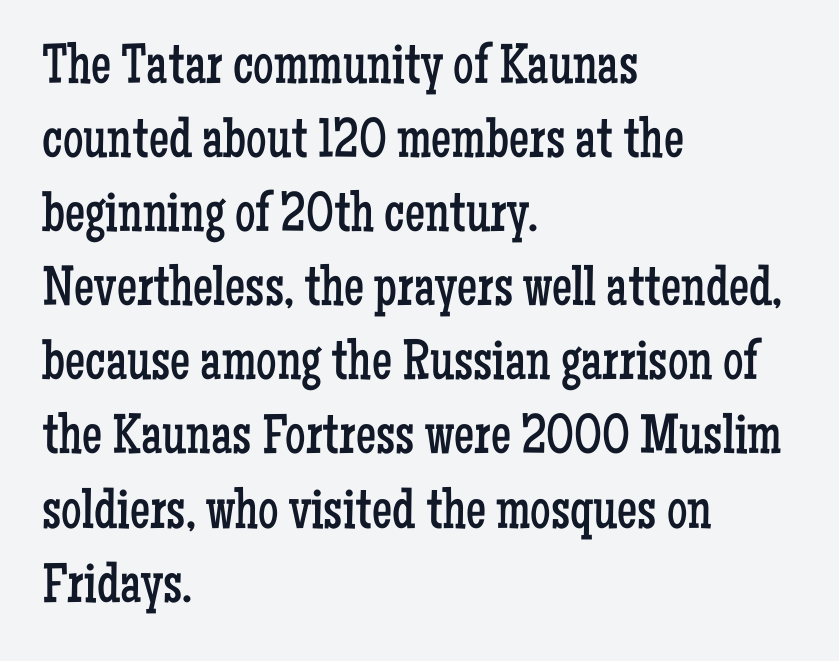
Short and long lines alike share a common starting point at left. What kind of face is this? One with serifs. Weight: not bold — regular or lighter. A typesetter would mark this as roman, not italic. Type without underlining.
